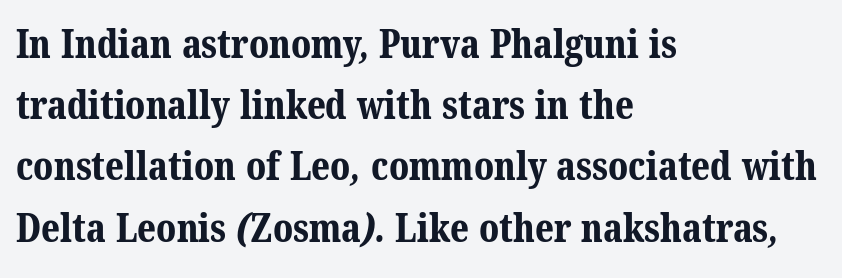
Q: Is the text bold? A: Yes.
Q: Is the typeface a serif or a sans-serif typeface? A: Serif.
Q: Is the text underlined? A: No.
Q: How is the paragraph aligned? A: Left-aligned.
Q: Is the spacing between letters normal or unusually wide? A: Normal.
Q: Is the spacing between lines tight, normal or loose? A: Normal.
Q: Width (condensed, normal, or wide)? A: Normal.
Q: Stroke contrast? A: Medium.
Q: x-height? A: Medium.
Q: Monospaced? A: No.
